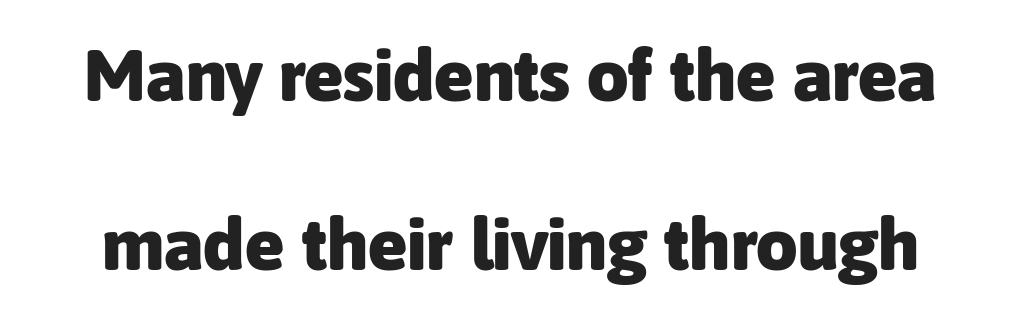
Look at the bottom of the vertical strokes: they stop flat, with no serifs. Rendered with straight, roman letterforms. Check the space under the baseline: it is left empty. Tracking here is standard; glyphs follow each other at the usual distance. A full-strength bold gives these letters their thick strokes. The vertical gap from one line to the next is large.
